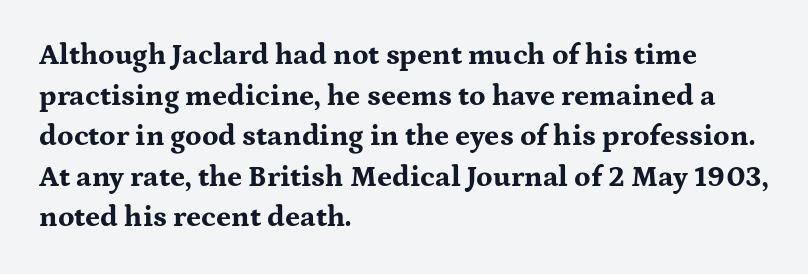
Q: Is the text bold? A: Yes.
Q: Is the text italic (slanted)? A: No, it is upright.
Q: Is the typeface a serif or a sans-serif typeface? A: Serif.
Q: Is the text underlined? A: No.
Q: How is the paragraph aligned? A: Left-aligned.
Q: Is the spacing between letters normal or unusually wide? A: Normal.
Q: Is the spacing between lines tight, normal or loose? A: Normal.
Q: Width (condensed, normal, or wide)? A: Wide.
Q: Stroke contrast? A: Medium.
Q: x-height? A: Medium.
Q: Monospaced? A: No.
